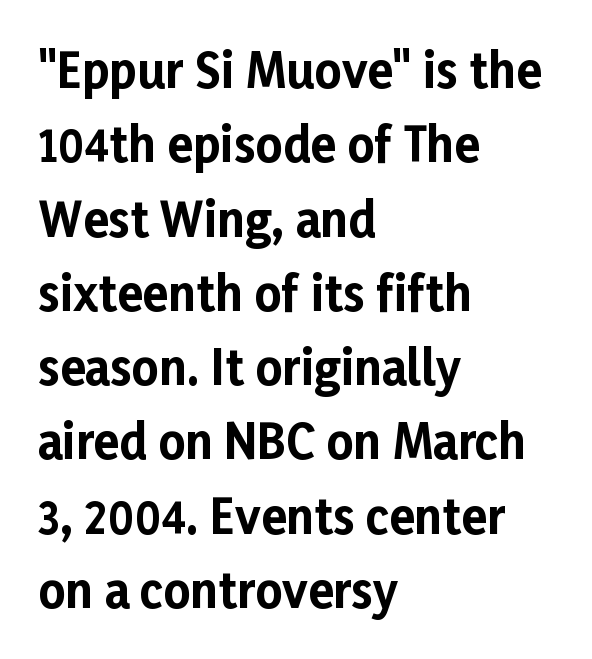
Q: Is the text bold? A: Yes.
Q: Is the text italic (slanted)? A: No, it is upright.
Q: Is the typeface a serif or a sans-serif typeface? A: Sans-serif.
Q: Is the text underlined? A: No.
Q: How is the paragraph aligned? A: Left-aligned.
Q: Is the spacing between letters normal or unusually wide? A: Normal.
Q: Is the spacing between lines tight, normal or loose? A: Normal.
Q: Width (condensed, normal, or wide)? A: Normal.
Q: Stroke contrast? A: Low.
Q: x-height? A: Medium.
Q: Monospaced? A: No.
